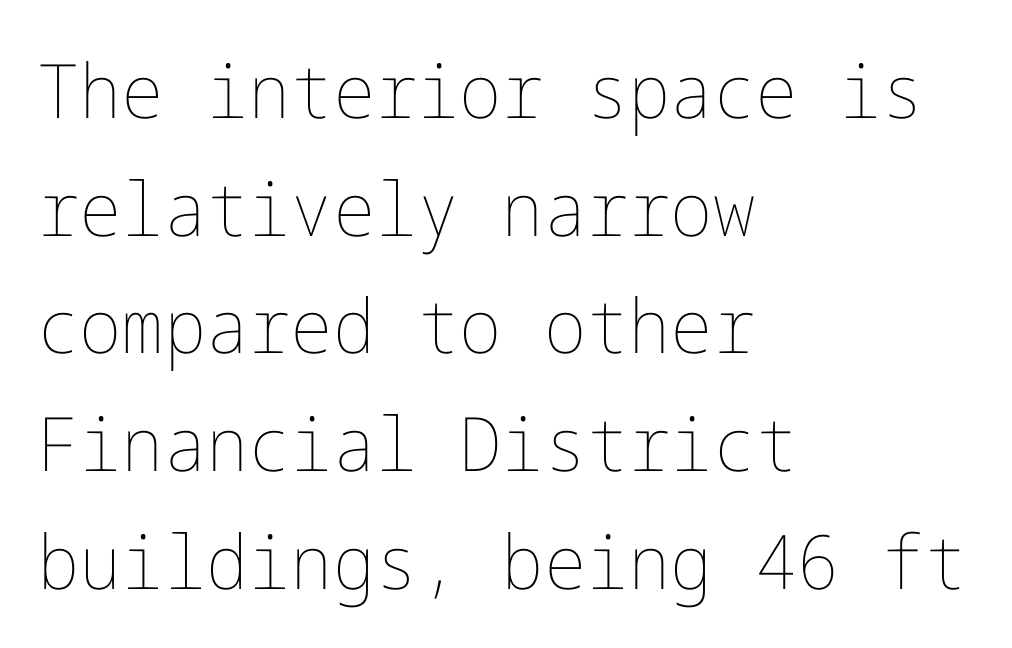
Visually the block forms a straight wall on the left and a jagged coastline on the right. Bare-footed words on every line. No extra ink here — the face is not bold. Notice how the stems are strictly vertical — no italics here. Does the leading feel generous? No, just average.
